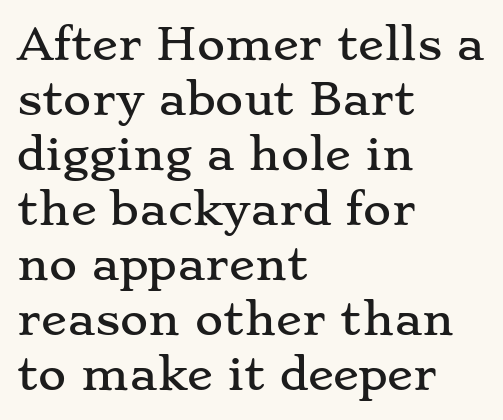
The image shows 43 px wide serif type, upright; set left-aligned, normal line spacing (1.28x), normal letter spacing, not underlined; low stroke contrast and a small x-height.
